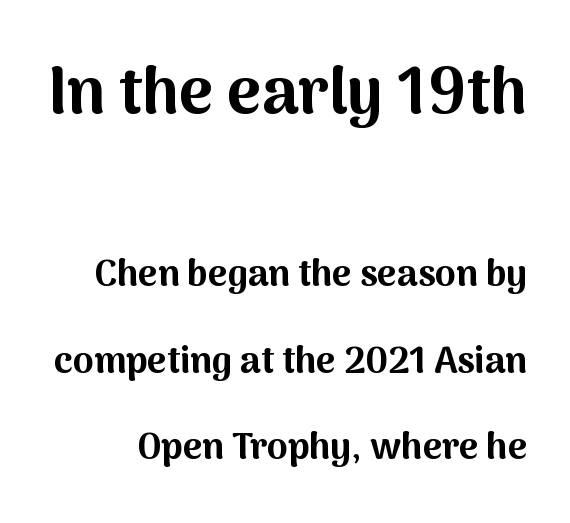
Stroke terminals: plain, sans-serif. Which of the two is more prominent by size? The first, at the top. Does the leading feel generous? Absolutely, it's lavish. The string is rendered with underlining switched off. The rendering uses a bold face; every stroke is thick and dark.
